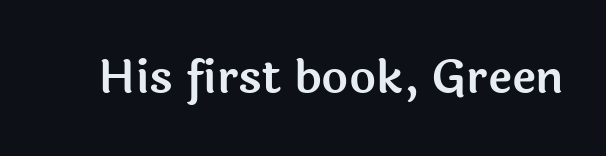
The image shows 46 px sans-serif type, upright; set normal letter spacing, not underlined; a medium x-height.
